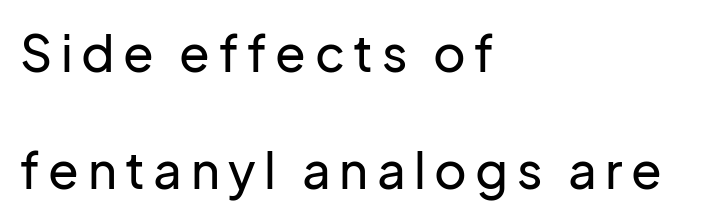
Q: Is the text italic (slanted)? A: No, it is upright.
Q: Is the typeface a serif or a sans-serif typeface? A: Sans-serif.
Q: Is the text underlined? A: No.
Q: How is the paragraph aligned? A: Left-aligned.
Q: Is the spacing between lines tight, normal or loose? A: Loose.
Q: Width (condensed, normal, or wide)? A: Normal.
Q: Stroke contrast? A: Low.
Q: x-height? A: Medium.
Q: Monospaced? A: No.
